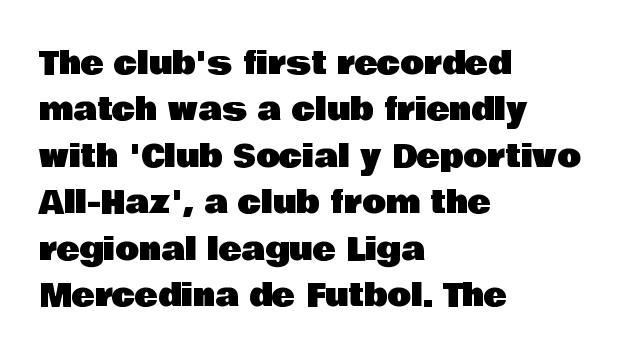
Is there any slant? The stems are plumb. The face used here is a sans, in the tradition of grotesques and geometrics. Plain, unruled lines of type. Normally led — the rows are evenly, conventionally spaced. Do the characters align in a grid? No, the font is proportional. Leftover space on each line is placed entirely after the last word.
